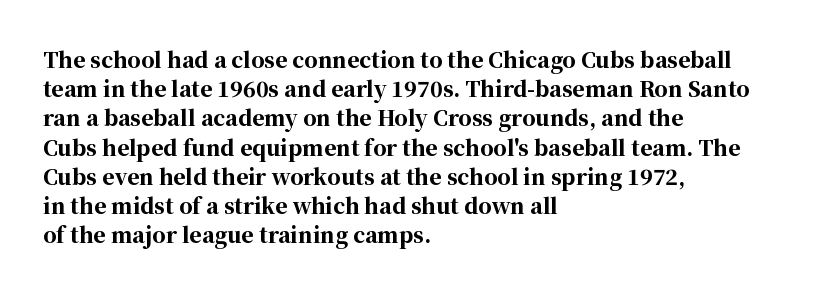
When letters stand straight like this, we call the style roman or upright. Line starts are locked; line ends wander. Quick note: underline off. Words appear dense and cohesive because spacing is normal. A normal amount of white space separates one row of letters from the next.
